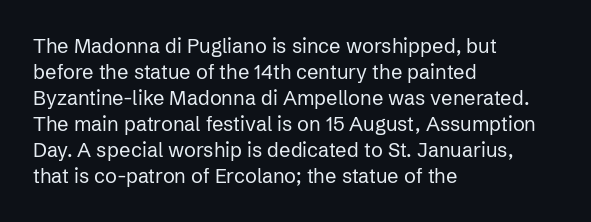
Q: Is the text bold? A: No.
Q: Is the text italic (slanted)? A: No, it is upright.
Q: Is the text underlined? A: No.
Q: How is the paragraph aligned? A: Left-aligned.
Q: Is the spacing between letters normal or unusually wide? A: Normal.
Q: Is the spacing between lines tight, normal or loose? A: Normal.
